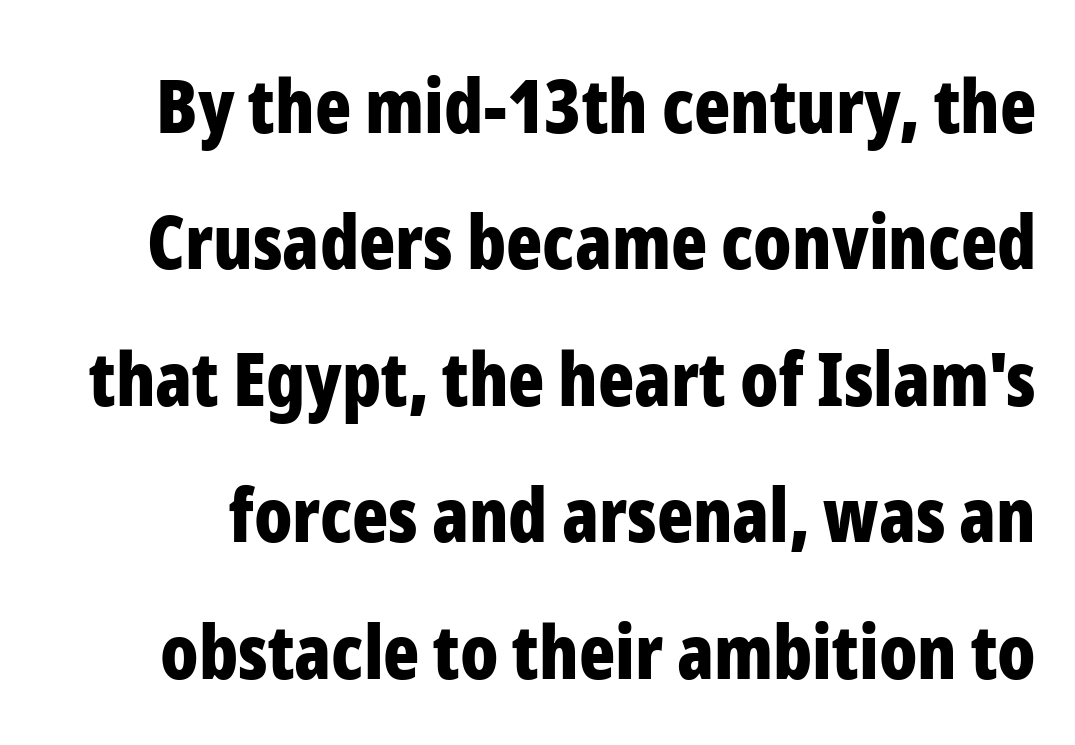
Q: Is the text bold? A: Yes.
Q: Is the text italic (slanted)? A: No, it is upright.
Q: Is the typeface a serif or a sans-serif typeface? A: Sans-serif.
Q: Is the text underlined? A: No.
Q: Is the spacing between letters normal or unusually wide? A: Normal.
Q: Width (condensed, normal, or wide)? A: Condensed.
Q: Stroke contrast? A: Low.
Q: x-height? A: Medium.
Q: Monospaced? A: No.
